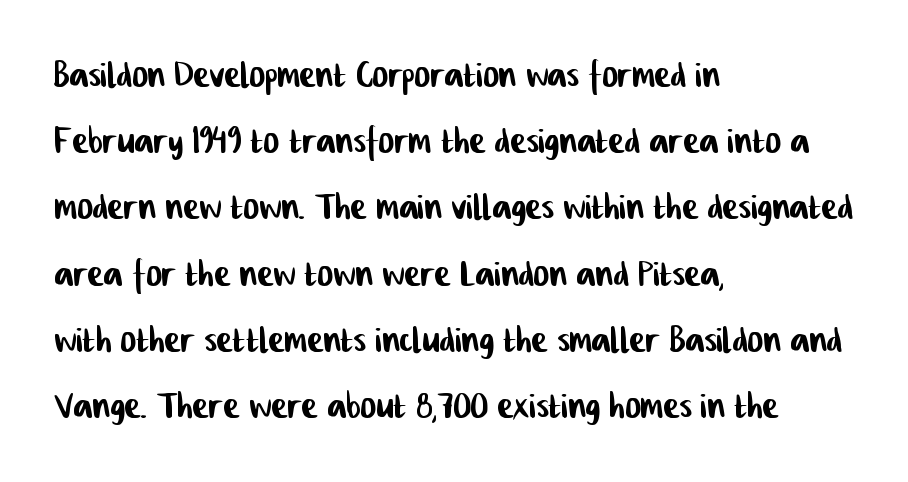
The image shows 48 px condensed sans-serif type; set left-aligned, normal line spacing (1.38x), normal letter spacing, not underlined; low stroke contrast and a medium x-height.
